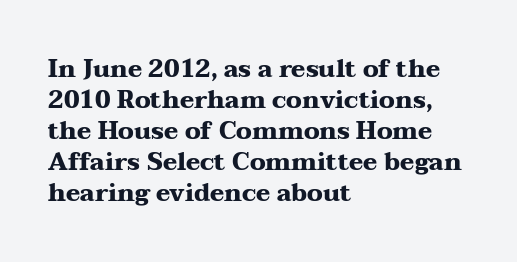
The image shows 24 px bold type, upright; set left-aligned, normal line spacing (1.29x), normal letter spacing, not underlined.
